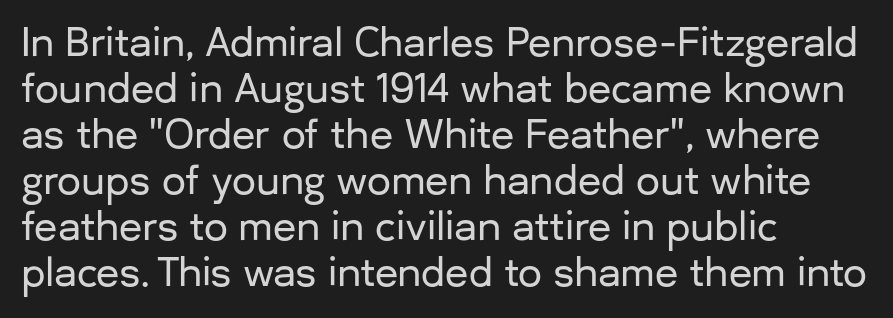
Q: Is the text italic (slanted)? A: No, it is upright.
Q: Is the typeface a serif or a sans-serif typeface? A: Sans-serif.
Q: Is the text underlined? A: No.
Q: How is the paragraph aligned? A: Left-aligned.
Q: Is the spacing between letters normal or unusually wide? A: Normal.
Q: Width (condensed, normal, or wide)? A: Normal.
Q: Stroke contrast? A: Low.
Q: x-height? A: Medium.
Q: Monospaced? A: No.
